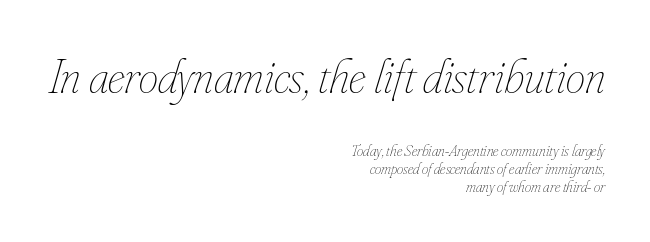
The initial chunk of copy outweighs the following chunk in type size. Typeset ragged left — the right edge is the straight one. A typesetter would call this zero additional tracking. Nobody drew a line under any word here.
